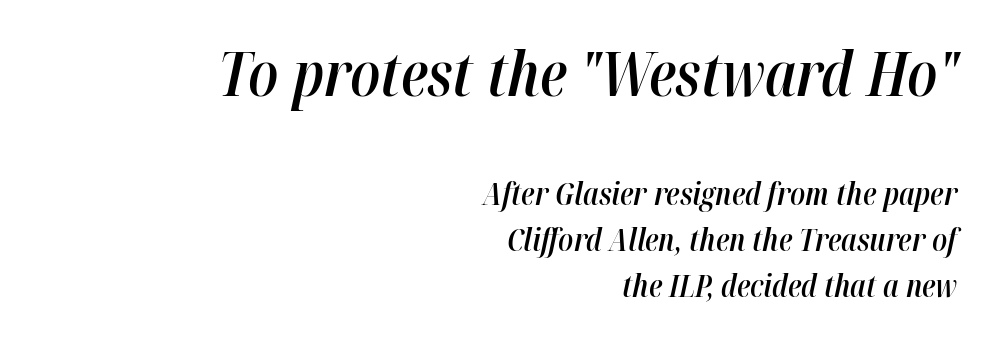
Q: Is the text bold? A: Semi-bold.
Q: Is the text italic (slanted)? A: Yes, it leans right by about 12 degrees.
Q: Is the text underlined? A: No.
Q: How is the paragraph aligned? A: Right-aligned.
Q: Is the spacing between letters normal or unusually wide? A: Normal.
Q: Is the spacing between lines tight, normal or loose? A: Normal.
Q: Which block of text is set in a larger size, the first (top) or the second (bottom)? A: The first (top) one.
Q: Width (condensed, normal, or wide)? A: Condensed.
Q: Stroke contrast? A: High.
Q: x-height? A: Medium.
Q: Monospaced? A: No.
